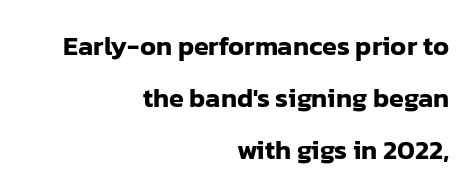
The image shows 27 px text type, upright; set right-aligned, loose line spacing (1.92x), normal letter spacing, not underlined.
